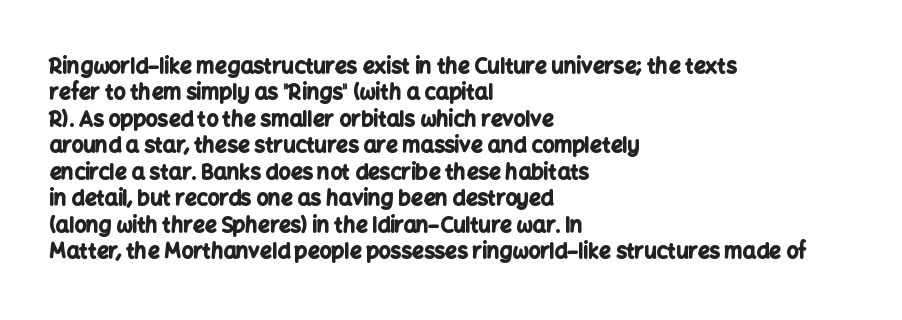
What weight is shown? A full bold with thick strokes. The lettering holds an erect, upright posture throughout. Plain, unruled lines of type. The rendering keeps characters at their native spacing. Leading: standard.
